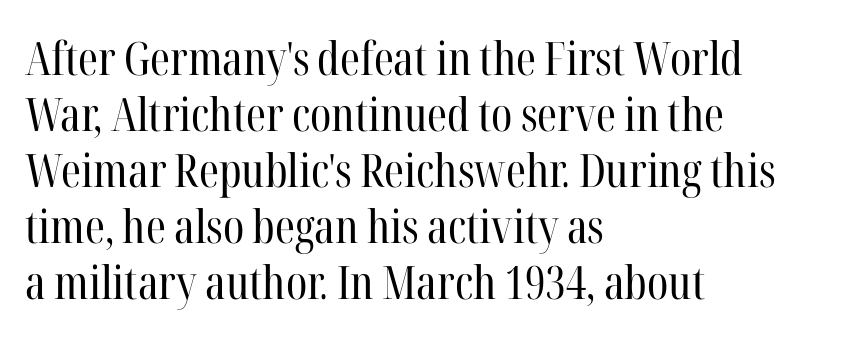
Q: Is the text bold? A: No.
Q: Is the text italic (slanted)? A: No, it is upright.
Q: Is the typeface a serif or a sans-serif typeface? A: Serif.
Q: Is the text underlined? A: No.
Q: How is the paragraph aligned? A: Left-aligned.
Q: Is the spacing between letters normal or unusually wide? A: Normal.
Q: Width (condensed, normal, or wide)? A: Condensed.
Q: Stroke contrast? A: High.
Q: x-height? A: Medium.
Q: Monospaced? A: No.
